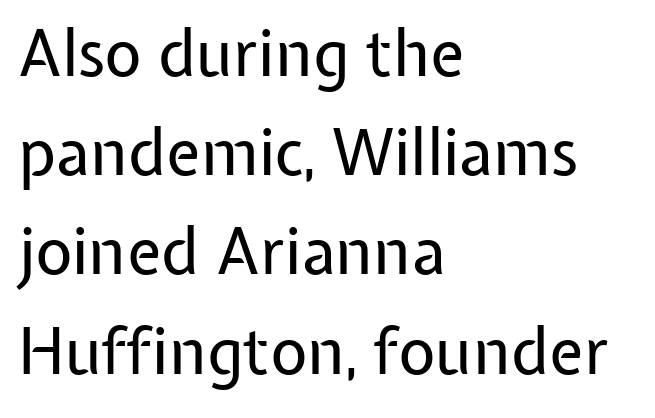
{"serif": "no", "italic": "no", "bold": "no", "weight": "regular", "width": "normal", "stroke_contrast": "low", "x_height": "medium", "monospaced": "no", "underline": "no", "align": "left", "line_spacing": "normal", "line_spacing_ratio": 1.55, "letter_spacing": "normal", "letter_spacing_em": 0.0, "glyph_px": 64}
